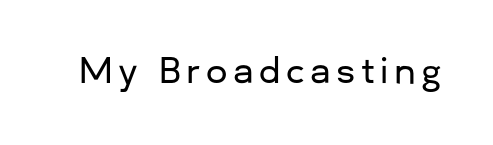
{"serif": "no", "italic": "no", "width": "normal", "stroke_contrast": "low", "x_height": "medium", "monospaced": "no", "underline": "no", "glyph_px": 34}
